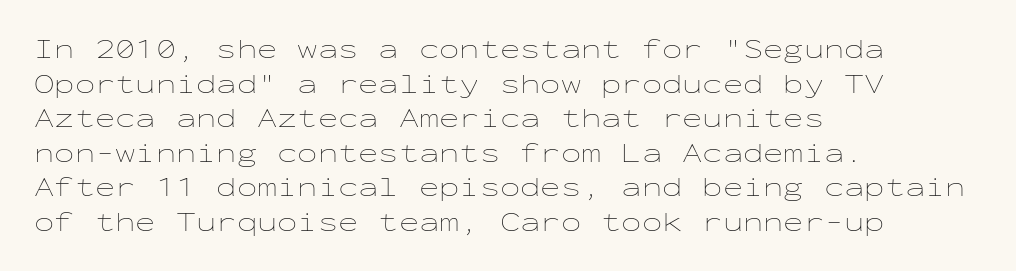
The block of text has a typical density, with ordinary space between rows. Which margin do the lines hug? The left one — the right edge is uneven. The space directly below the letters is spotless. This is the regular roman posture of the typeface. Does extra space separate the letters? No, they use regular spacing.
